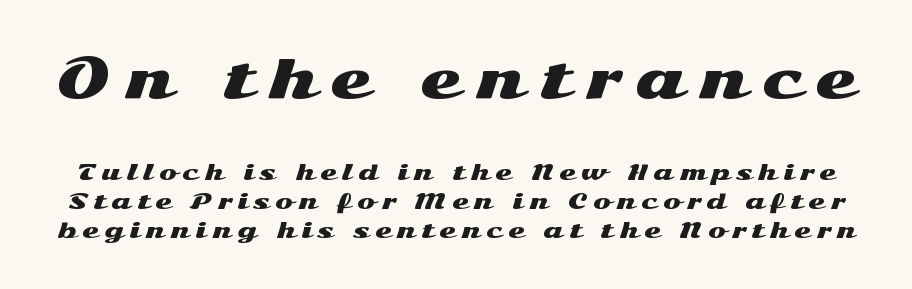
The image shows 53 px wide sans-serif type; set normal line spacing (1.36x), unusually wide letter spacing (+0.28 em), not underlined; the first (top) block is 2.52x larger; medium stroke contrast and a medium x-height.
